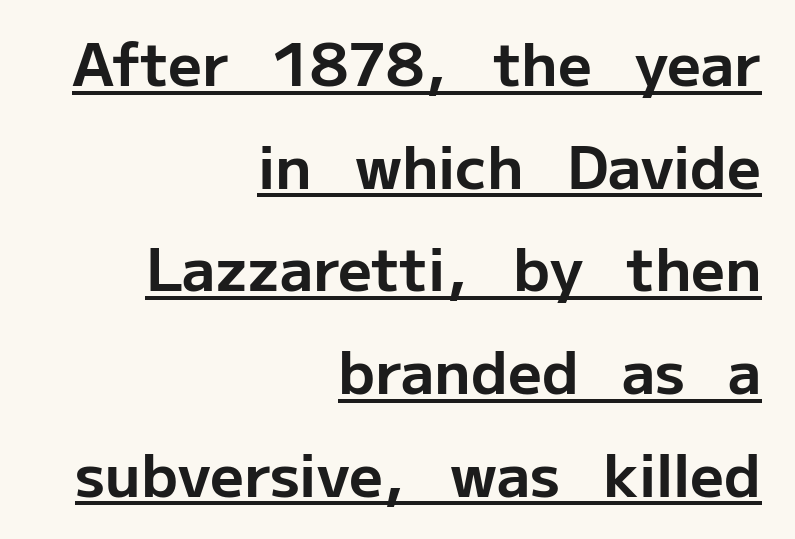
{"serif": "no", "italic": "no", "bold": "yes", "weight": "bold", "width": "normal", "stroke_contrast": "low", "x_height": "medium", "monospaced": "no", "underline": "yes", "align": "right", "line_spacing_ratio": 1.74, "letter_spacing": "normal", "letter_spacing_em": 0.0, "glyph_px": 59}
